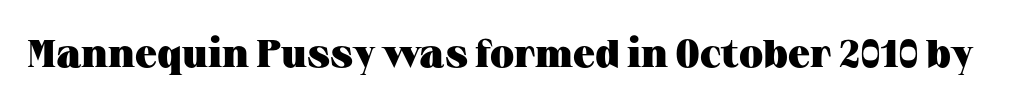
Q: Is the text bold? A: Yes.
Q: Is the text italic (slanted)? A: No, it is upright.
Q: Is the typeface a serif or a sans-serif typeface? A: Serif.
Q: Is the text underlined? A: No.
Q: Is the spacing between letters normal or unusually wide? A: Normal.
Q: Width (condensed, normal, or wide)? A: Wide.
Q: Stroke contrast? A: Medium.
Q: x-height? A: Medium.
Q: Monospaced? A: No.
